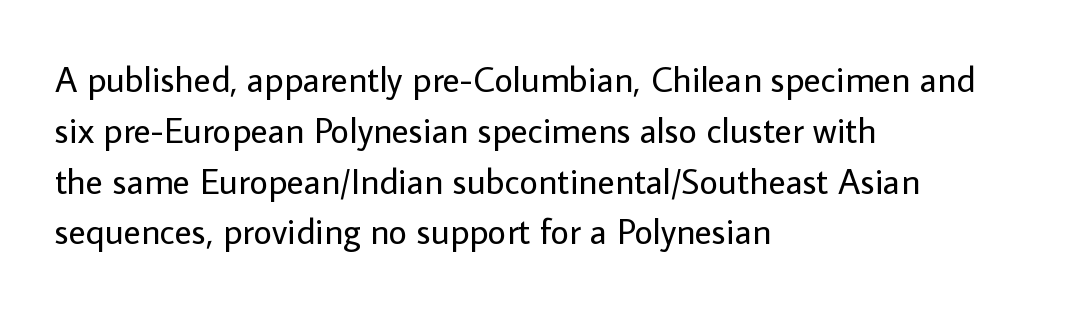
Q: Is the text bold? A: No.
Q: Is the text italic (slanted)? A: No, it is upright.
Q: Is the typeface a serif or a sans-serif typeface? A: Sans-serif.
Q: Is the text underlined? A: No.
Q: How is the paragraph aligned? A: Left-aligned.
Q: Is the spacing between letters normal or unusually wide? A: Normal.
Q: Is the spacing between lines tight, normal or loose? A: Normal.
Q: Width (condensed, normal, or wide)? A: Normal.
Q: Stroke contrast? A: Low.
Q: x-height? A: Medium.
Q: Monospaced? A: No.
